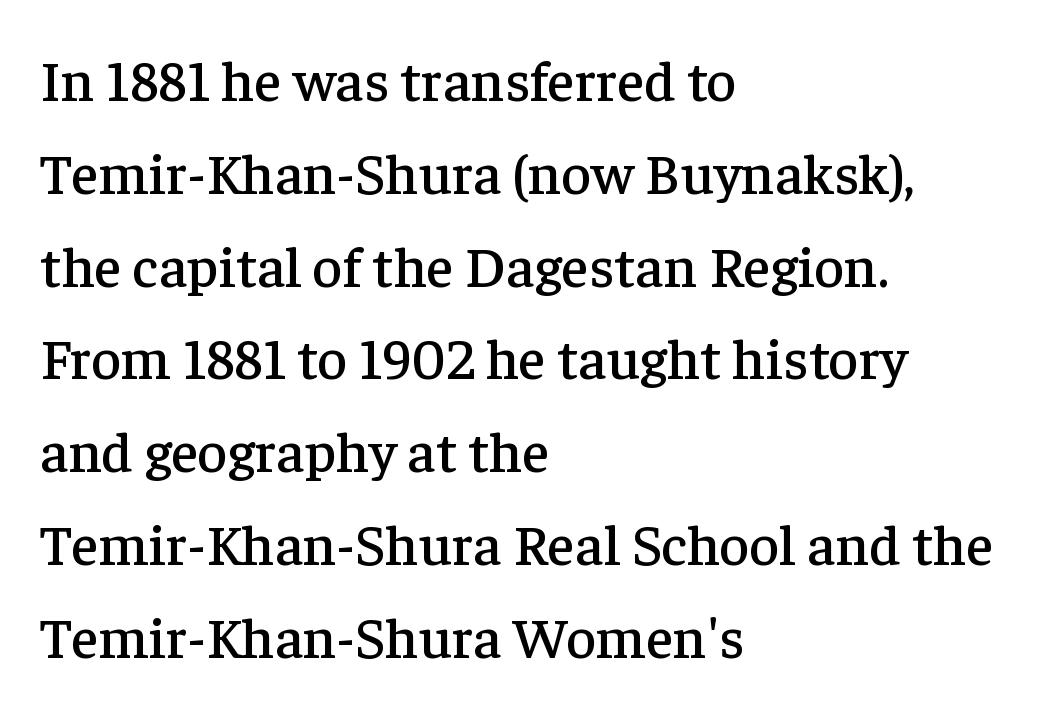
The image shows 58 px serif type, upright; set left-aligned, normal line spacing (1.6x), normal letter spacing, not underlined; low stroke contrast and a medium x-height.
